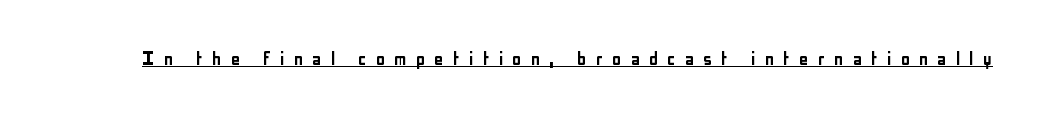
Q: Is the text italic (slanted)? A: No, it is upright.
Q: Is the text underlined? A: Yes.
Q: Is the spacing between letters normal or unusually wide? A: Unusually wide.
